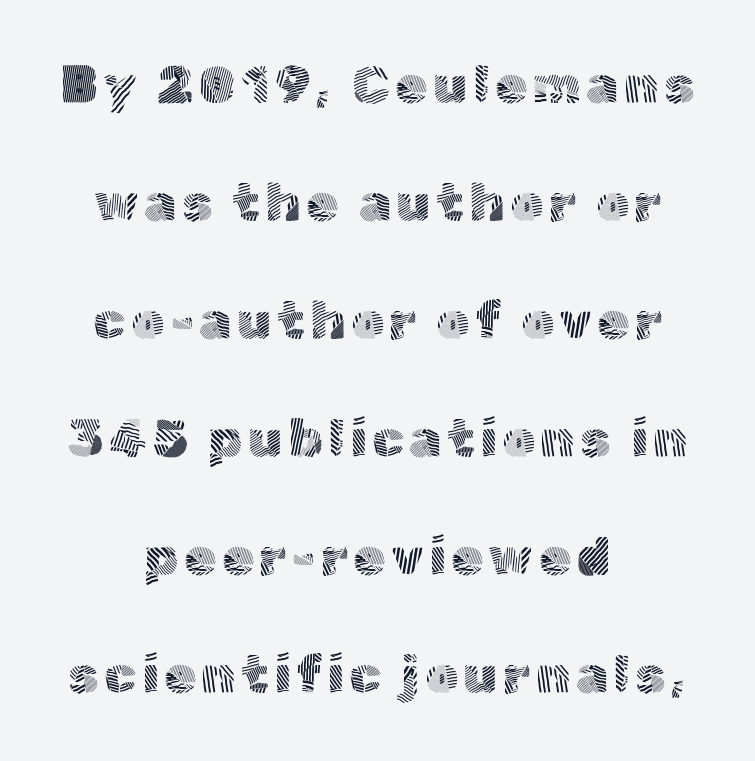
The typography opts for an upright posture over an oblique one. This sample has the flowing, uneven cadence of proportional lettering. Is the type heavy? It reads as light-to-regular instead. Both edges are ragged and mirror each other, which tells us the setting is centered.
